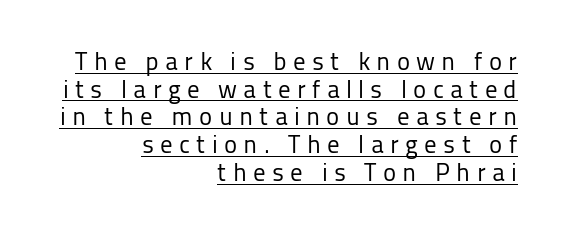
Is the letter spacing exaggerated? Yes — the characters are pushed far apart. The strokes are not fattened; the text isn't bold. Cramped leading. The lettering is marked with a stroke running underneath it.
